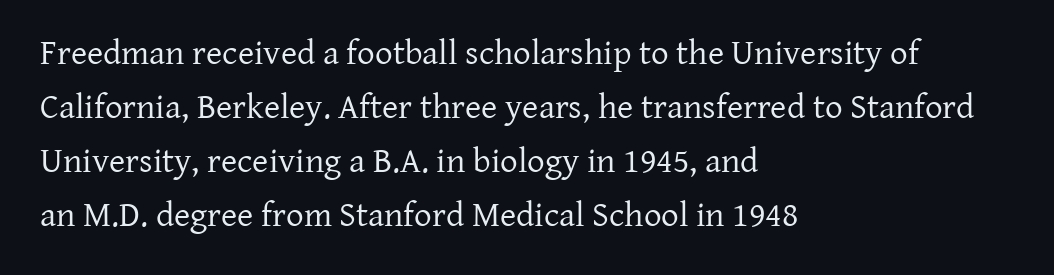
{"serif": "yes", "italic": "no", "bold": "no", "weight": "regular", "width": "normal", "stroke_contrast": "low", "x_height": "medium", "monospaced": "no", "underline": "no", "align": "left", "line_spacing": "normal", "line_spacing_ratio": 1.54, "letter_spacing": "normal", "letter_spacing_em": 0.0, "glyph_px": 35}
